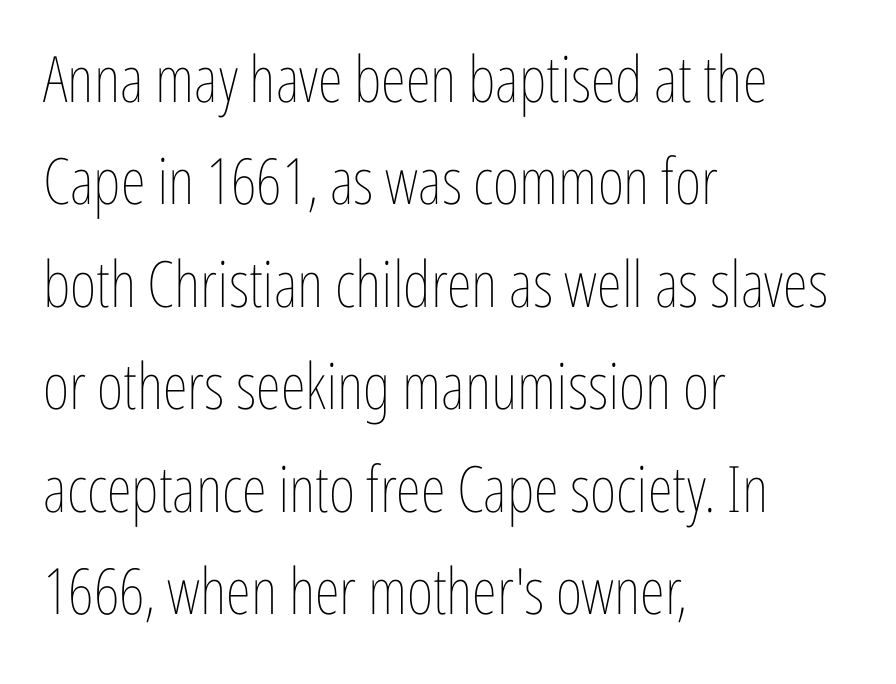
Q: Is the text bold? A: No.
Q: Is the text italic (slanted)? A: No, it is upright.
Q: Is the text underlined? A: No.
Q: How is the paragraph aligned? A: Left-aligned.
Q: Is the spacing between letters normal or unusually wide? A: Normal.
Q: Is the spacing between lines tight, normal or loose? A: Normal.
Q: Width (condensed, normal, or wide)? A: Condensed.
Q: Stroke contrast? A: Low.
Q: x-height? A: Medium.
Q: Monospaced? A: No.
